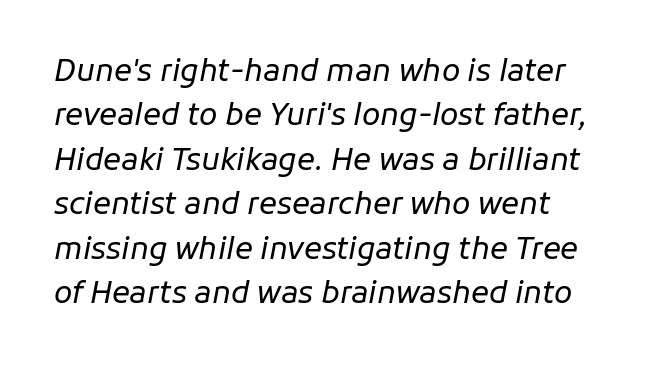
The image shows 30 px regular-weight type, italic (leaning right); set normal line spacing (1.48x), normal letter spacing, not underlined; low stroke contrast and a medium x-height.
